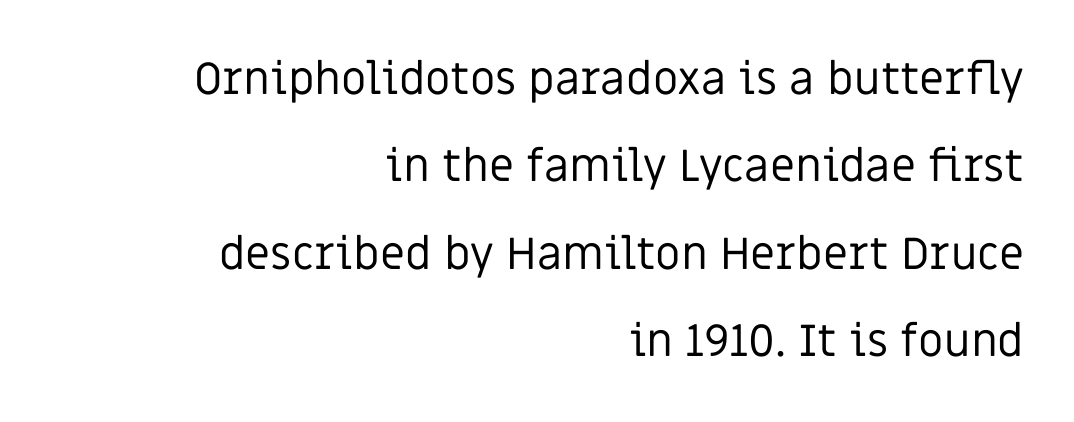
Q: Is the text bold? A: No.
Q: Is the text italic (slanted)? A: No, it is upright.
Q: Is the typeface a serif or a sans-serif typeface? A: Sans-serif.
Q: Is the text underlined? A: No.
Q: How is the paragraph aligned? A: Right-aligned.
Q: Is the spacing between letters normal or unusually wide? A: Normal.
Q: Is the spacing between lines tight, normal or loose? A: Loose.
Q: Width (condensed, normal, or wide)? A: Normal.
Q: Stroke contrast? A: Low.
Q: x-height? A: Large.
Q: Monospaced? A: No.
